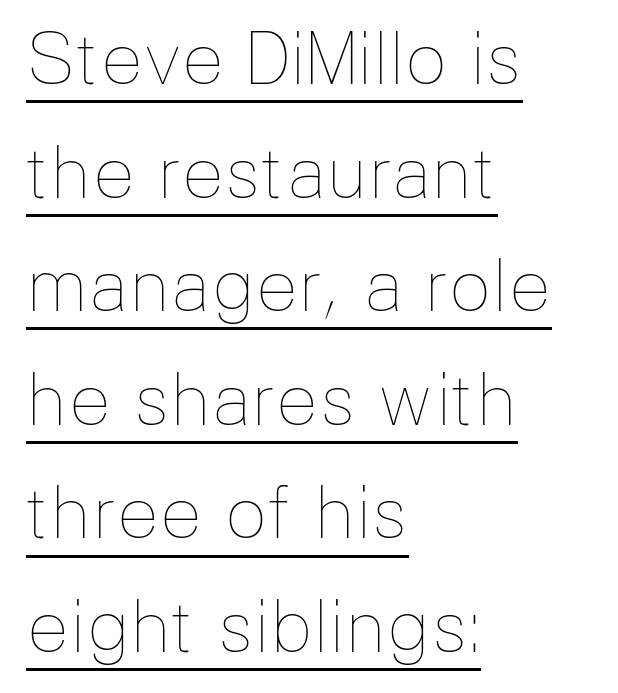
{"italic": "no", "bold": "no", "weight": "thin", "width": "normal", "stroke_contrast": "low", "x_height": "medium", "monospaced": "no", "underline": "yes", "align": "left", "line_spacing": "normal", "line_spacing_ratio": 1.6, "letter_spacing": "normal", "letter_spacing_em": 0.0, "glyph_px": 71}
